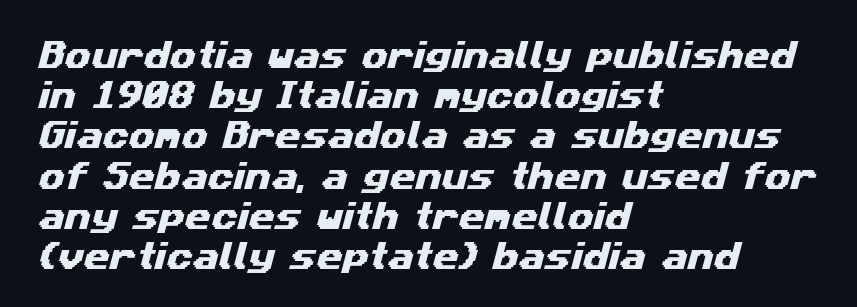
Students, note that the glyphs here touch the page at normal intervals. Notice how the passage keeps a crisp vertical edge on the left only. Nothing sits at the stroke ends, so this counts as sans-serif. In terms of leading, this rendering sits right in the middle.
